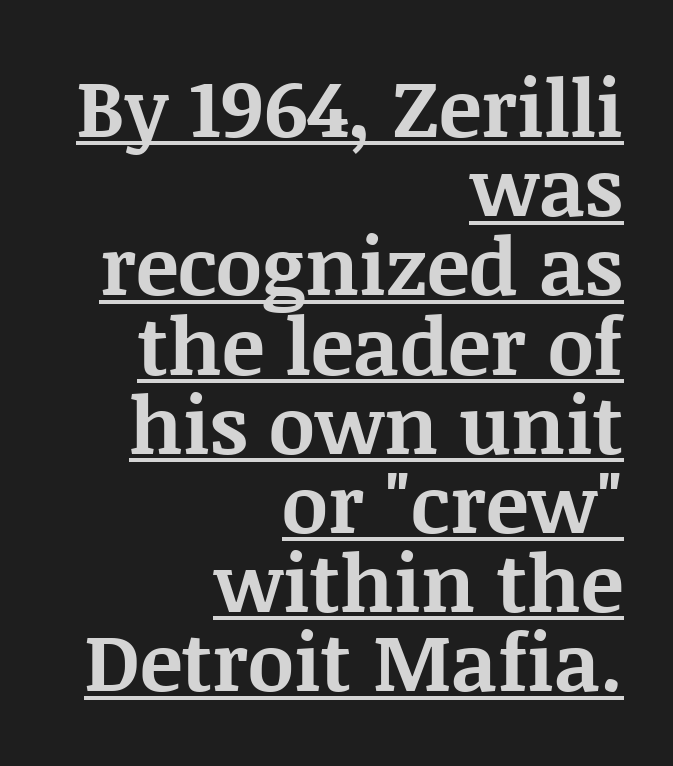
The image shows 80 px bold serif type, upright; set right-aligned, tight line spacing (0.99x), normal letter spacing, underlined; medium stroke contrast and a large x-height.
